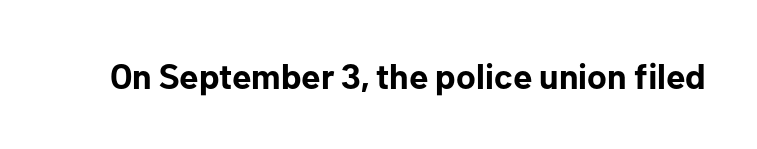
Q: Is the text bold? A: Yes.
Q: Is the text italic (slanted)? A: No, it is upright.
Q: Is the typeface a serif or a sans-serif typeface? A: Sans-serif.
Q: Is the text underlined? A: No.
Q: Is the spacing between letters normal or unusually wide? A: Normal.
Q: Width (condensed, normal, or wide)? A: Normal.
Q: Stroke contrast? A: Low.
Q: x-height? A: Medium.
Q: Monospaced? A: No.
